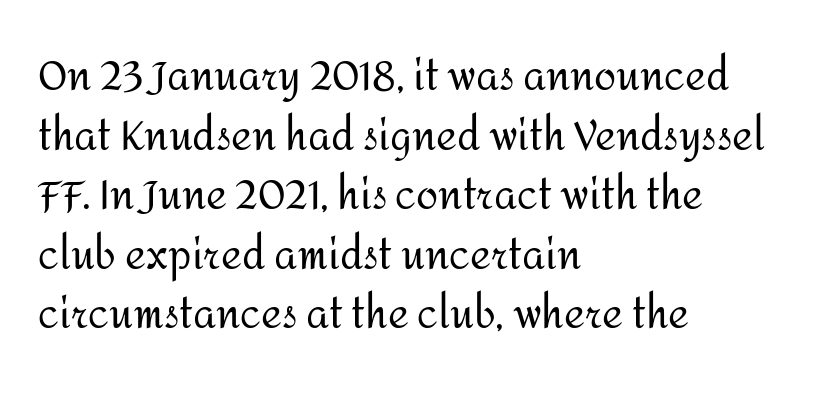
Summary of vertical rhythm: regular, with standard interline spacing. The letters advance in unequal steps, a hallmark of proportional type. This sample uses plain, unmodified letter spacing. Line beginnings align vertically; line endings do not.
